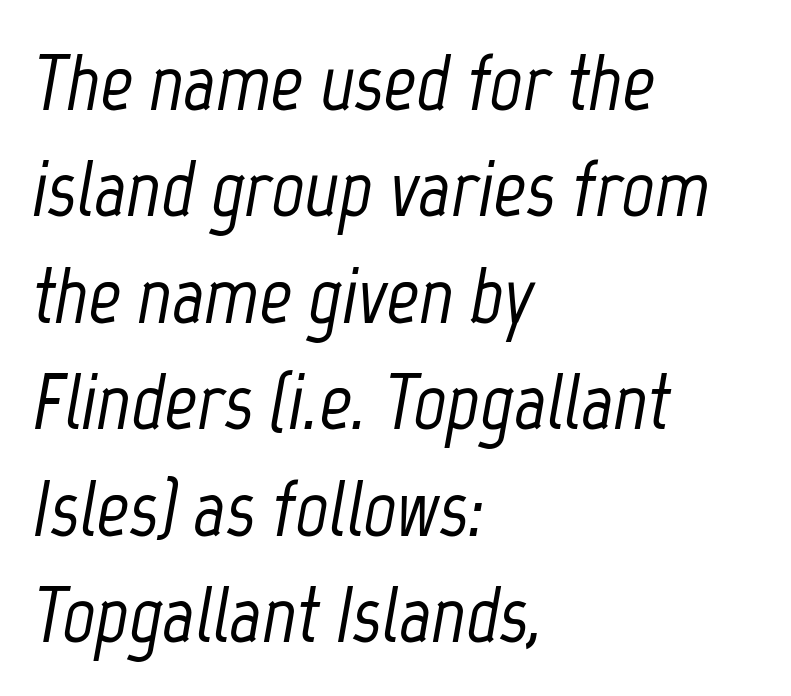
Q: Is the text italic (slanted)? A: Yes, it leans right by about 12 degrees.
Q: Is the text underlined? A: No.
Q: How is the paragraph aligned? A: Left-aligned.
Q: Is the spacing between letters normal or unusually wide? A: Normal.
Q: Is the spacing between lines tight, normal or loose? A: Normal.
Q: Width (condensed, normal, or wide)? A: Condensed.
Q: Stroke contrast? A: Low.
Q: x-height? A: Medium.
Q: Monospaced? A: No.
